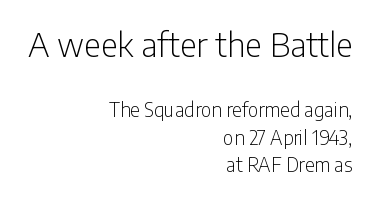
Check the space under the baseline: it is left empty. The setting favours the right margin, as signatures and pull-quotes sometimes do. How are the letters spaced? Ordinarily, with no added tracking. The passage shown stacks its lines at a standard gap. In terms of letterform style, serifs are entirely absent. These two chunks differ in scale, with the top chunk taking the larger measure.
